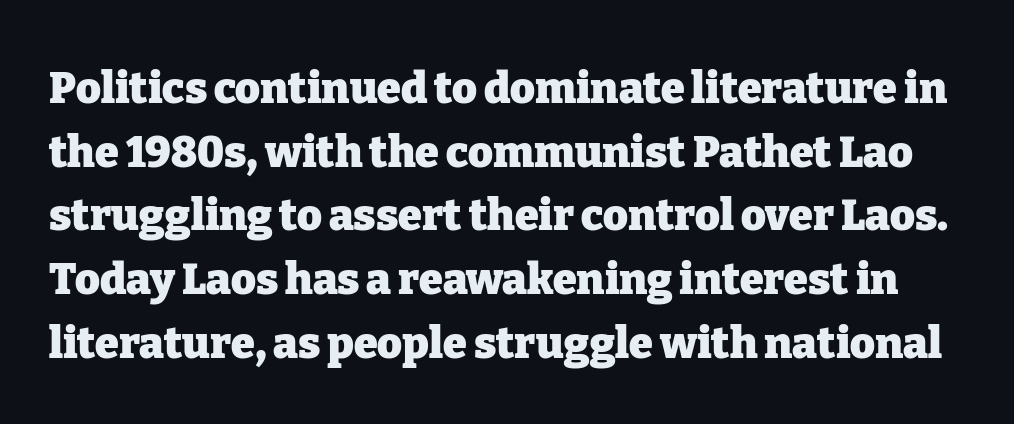
Q: Is the text bold? A: Yes.
Q: Is the text italic (slanted)? A: No, it is upright.
Q: Is the typeface a serif or a sans-serif typeface? A: Serif.
Q: Is the text underlined? A: No.
Q: Is the spacing between letters normal or unusually wide? A: Normal.
Q: Is the spacing between lines tight, normal or loose? A: Normal.
Q: Width (condensed, normal, or wide)? A: Normal.
Q: Stroke contrast? A: Low.
Q: x-height? A: Medium.
Q: Monospaced? A: No.
